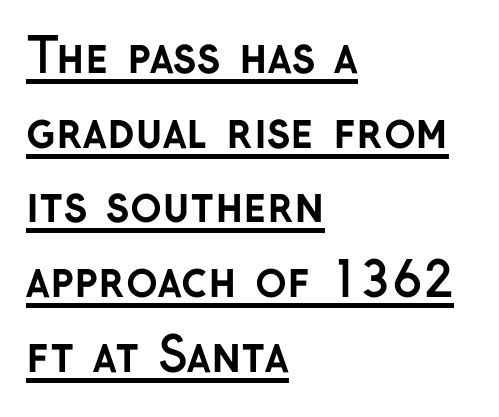
{"serif": "no", "italic": "no", "bold": "yes", "weight": "semibold", "width": "normal", "stroke_contrast": "low", "x_height": "medium", "monospaced": "no", "underline": "yes", "align": "left", "line_spacing": "normal", "line_spacing_ratio": 1.59, "letter_spacing": "normal", "letter_spacing_em": 0.0, "glyph_px": 47}
